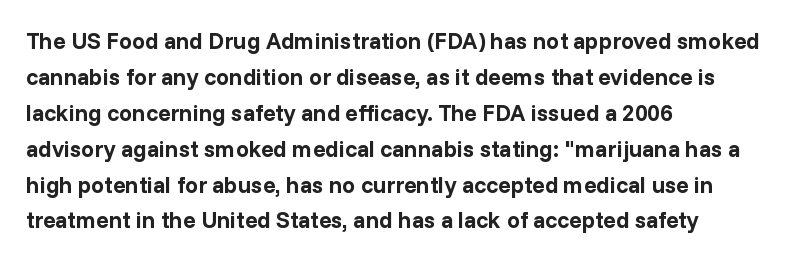
{"italic": "no", "bold": "yes", "underline": "no", "align": "left", "line_spacing": "normal", "line_spacing_ratio": 1.56, "letter_spacing": "normal", "letter_spacing_em": 0.0, "glyph_px": 23}
